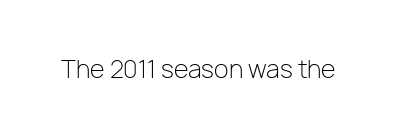
The image shows 24 px text type, upright; set normal letter spacing, not underlined.
